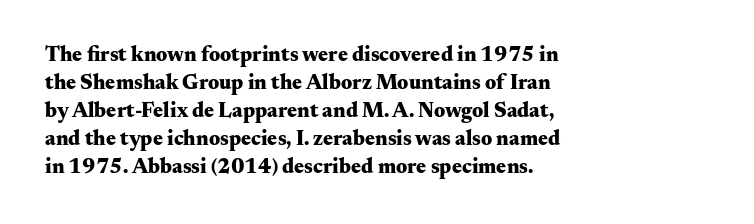
The image shows 21 px bold type, upright; set left-aligned, normal line spacing (1.33x), normal letter spacing, not underlined.
